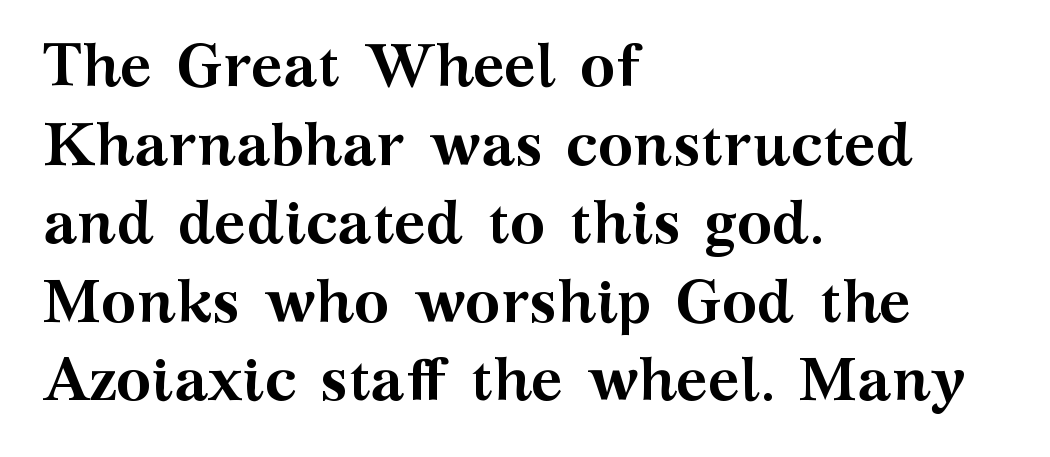
Casual observation: everything's shoved over to the left. Does extra space separate the letters? No, they use regular spacing. Here the designer chose a conventional face with non-uniform glyph widths. This sample keeps an unexceptional amount of space between lines. Posture: vertical. The specimen omits any rule beneath the text block's lines.
